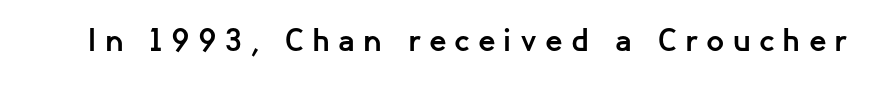
Q: Is the text bold? A: Yes.
Q: Is the text italic (slanted)? A: No, it is upright.
Q: Is the typeface a serif or a sans-serif typeface? A: Sans-serif.
Q: Is the text underlined? A: No.
Q: Is the spacing between letters normal or unusually wide? A: Unusually wide.
Q: Width (condensed, normal, or wide)? A: Normal.
Q: Stroke contrast? A: Low.
Q: x-height? A: Medium.
Q: Monospaced? A: No.
